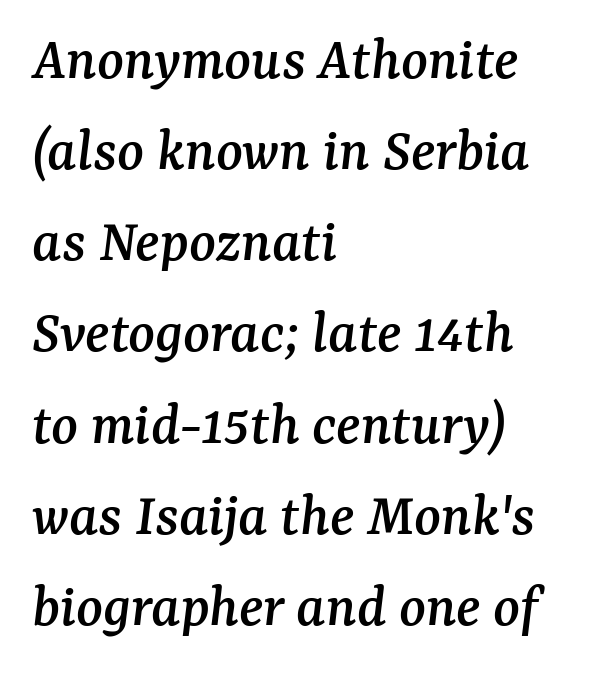
{"serif": "yes", "italic": "yes", "lean": "right", "slant_degrees": 7, "width": "normal", "stroke_contrast": "medium", "x_height": "medium", "monospaced": "no", "underline": "no", "align": "left", "line_spacing": "normal", "line_spacing_ratio": 1.47, "letter_spacing": "normal", "letter_spacing_em": 0.0, "glyph_px": 62}
